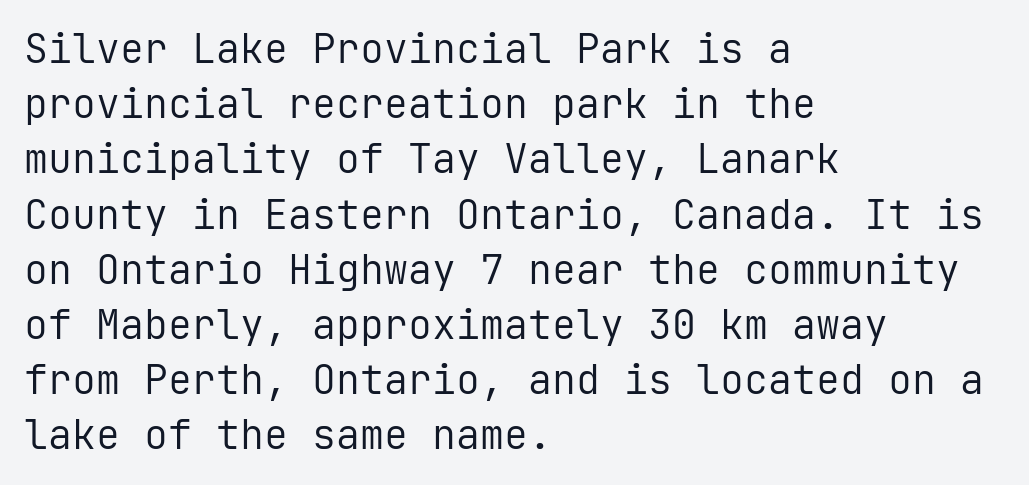
Casual observation: everything's shoved over to the left. On a weight scale, this lands at 450 or below. The glyphs in this specimen are sans serif. The vertical gap from one line to the next is medium. The tracking reads as untouched default to a designer's eye.
